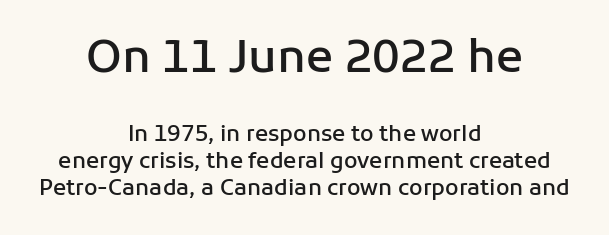
Quick note: underline off. Each letter keeps its own natural width here, so spacing adapts to shape. Tracking here is standard; glyphs follow each other at the usual distance. The glyphs have the mass of a demibold cut, below bold. Quick note: not italic, upright. Both edges are ragged and mirror each other, which tells us the setting is centered.
